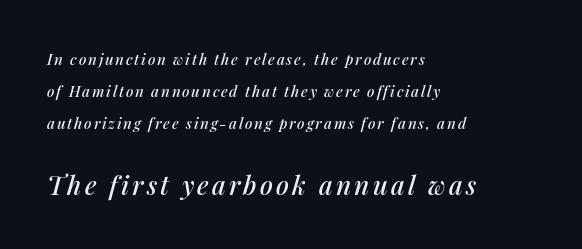
{"italic": "yes", "lean": "right", "slant_degrees": 14, "underline": "no", "align": "left", "line_spacing": "loose", "line_spacing_ratio": 2.13, "larger_block": "second", "size_ratio": 1.73, "glyph_px": 26}
